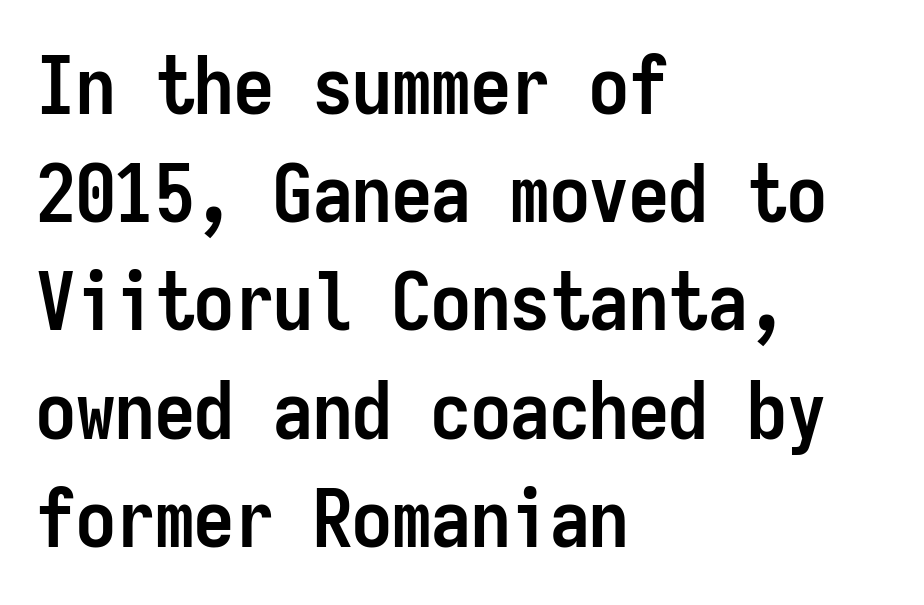
The image shows 79 px semibold, condensed sans-serif type, upright, monospaced; set left-aligned, normal line spacing (1.37x), normal letter spacing, not underlined; low stroke contrast and a medium x-height.
